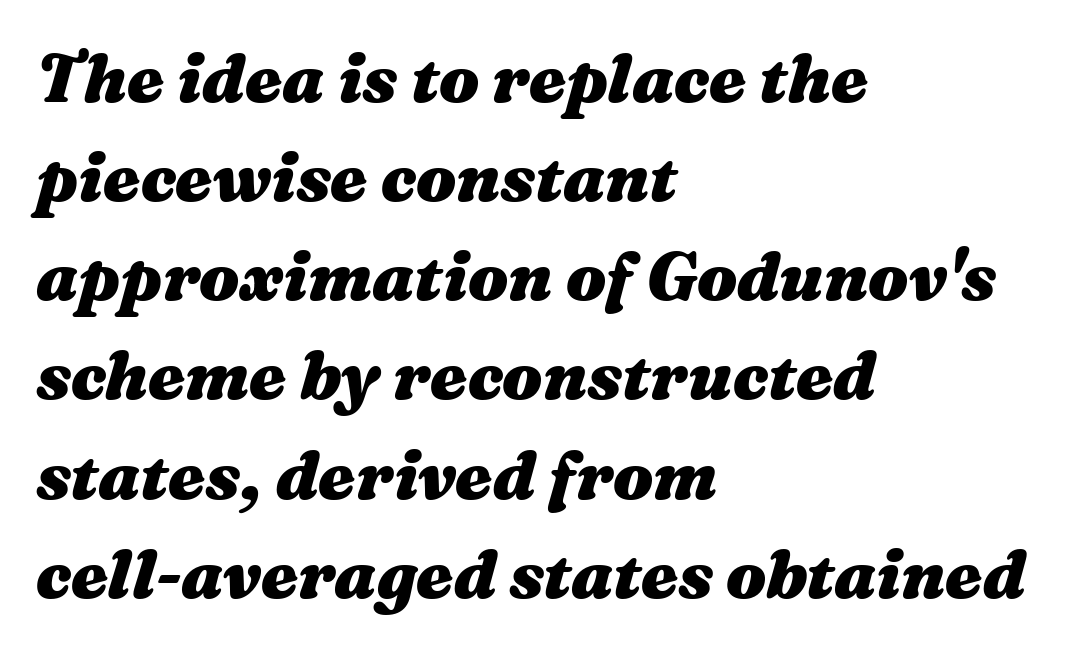
Bold? Absolutely — the strokes are thick and heavy. Varying glyph widths throughout — classic text-font behaviour. Teacher's note: observe the even left margin — that is flush-left alignment. Tall strokes in this sample are angled rather than plumb. Is there much room between lines? A standard amount, neither cramped nor airy.
